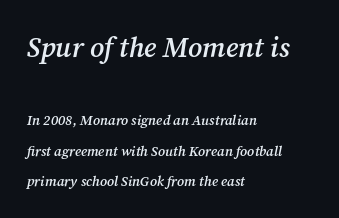
A bare baseline throughout the passage. Stroke terminals: seriffed. Strokes here are thickened, but only to semibold level. Emphasis-style slanted type is in use. Is there much room between lines? Yes — plenty of vertical air separates them. Short note: letters normally spaced.
